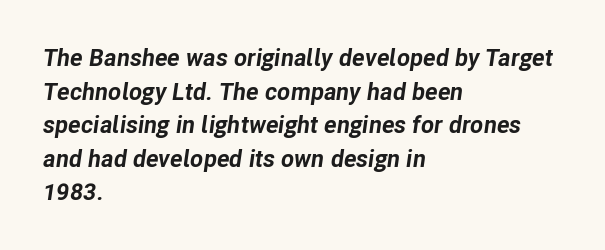
This sample uses plain, unmodified letter spacing. This rendering uses left alignment, leaving the right contour irregular. Decoration check: the copy has no underline. This sample keeps an unexceptional amount of space between lines.
